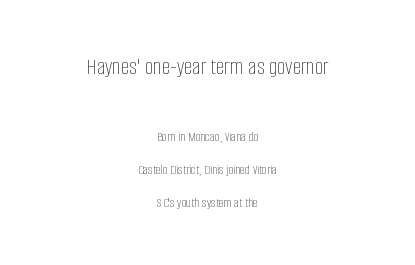
The image shows 24 px text type, upright; set centered, loose line spacing (2.37x), normal letter spacing, not underlined; the first (top) block is 1.71x larger.
